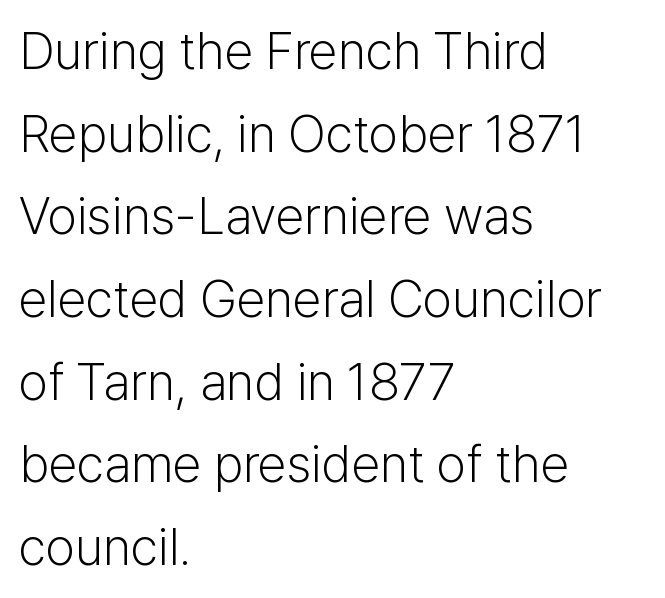
The image shows 52 px light sans-serif type, upright; set left-aligned, normal line spacing (1.59x), normal letter spacing, not underlined; low stroke contrast and a medium x-height.
